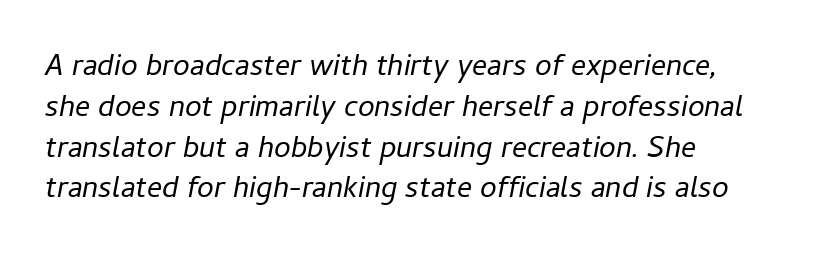
Q: Is the text bold? A: No.
Q: Is the text italic (slanted)? A: Yes, it leans right by about 11 degrees.
Q: Is the text underlined? A: No.
Q: How is the paragraph aligned? A: Left-aligned.
Q: Is the spacing between letters normal or unusually wide? A: Normal.
Q: Is the spacing between lines tight, normal or loose? A: Normal.
Q: Width (condensed, normal, or wide)? A: Normal.
Q: Stroke contrast? A: Low.
Q: x-height? A: Medium.
Q: Monospaced? A: No.
